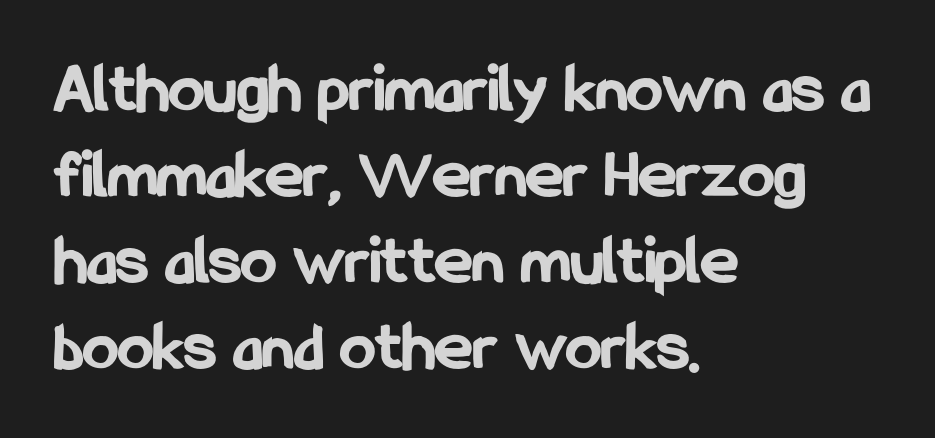
Q: Is the text bold? A: Yes.
Q: Is the text italic (slanted)? A: No, it is upright.
Q: Is the typeface a serif or a sans-serif typeface? A: Sans-serif.
Q: Is the text underlined? A: No.
Q: How is the paragraph aligned? A: Left-aligned.
Q: Is the spacing between letters normal or unusually wide? A: Normal.
Q: Width (condensed, normal, or wide)? A: Condensed.
Q: Stroke contrast? A: Low.
Q: x-height? A: Medium.
Q: Monospaced? A: No.
